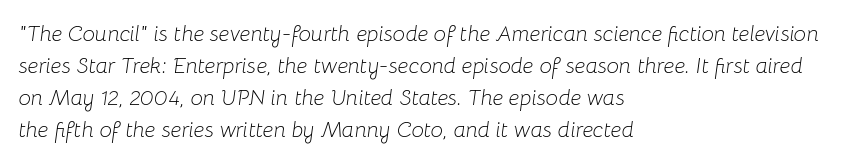
{"italic": "yes", "lean": "right", "slant_degrees": 8, "bold": "no", "underline": "no", "align": "left", "line_spacing": "normal", "line_spacing_ratio": 1.46, "letter_spacing": "normal", "letter_spacing_em": 0.0, "glyph_px": 22}
